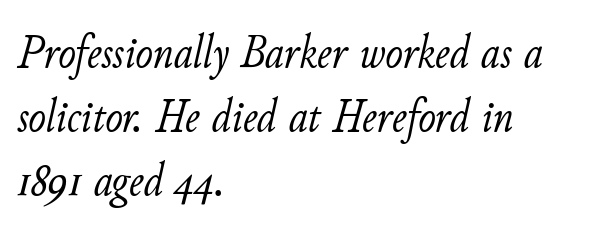
The image shows 47 px light type, italic (leaning right); set left-aligned, normal line spacing (1.36x), normal letter spacing, not underlined; low stroke contrast and a small x-height.
